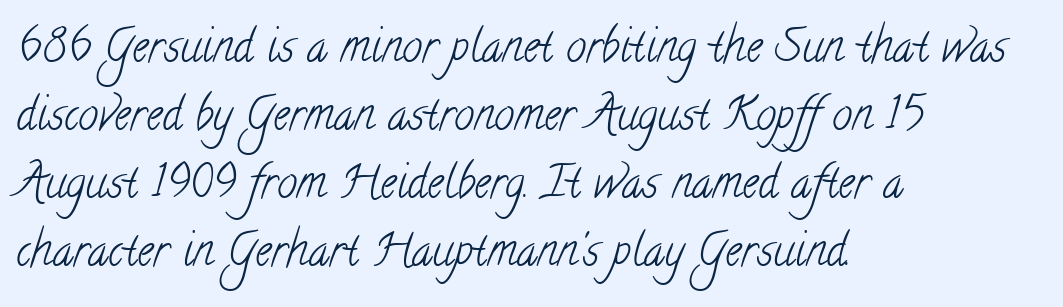
The image shows 45 px light, condensed serif type; set left-aligned, normal line spacing (1.51x), normal letter spacing, not underlined; low stroke contrast and a small x-height.
